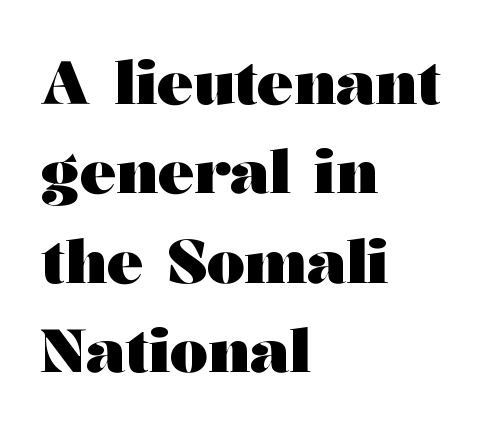
Q: Is the text bold? A: Yes.
Q: Is the text italic (slanted)? A: No, it is upright.
Q: Is the typeface a serif or a sans-serif typeface? A: Serif.
Q: Is the text underlined? A: No.
Q: How is the paragraph aligned? A: Left-aligned.
Q: Is the spacing between letters normal or unusually wide? A: Normal.
Q: Is the spacing between lines tight, normal or loose? A: Normal.
Q: Width (condensed, normal, or wide)? A: Wide.
Q: Stroke contrast? A: Medium.
Q: x-height? A: Medium.
Q: Monospaced? A: No.
